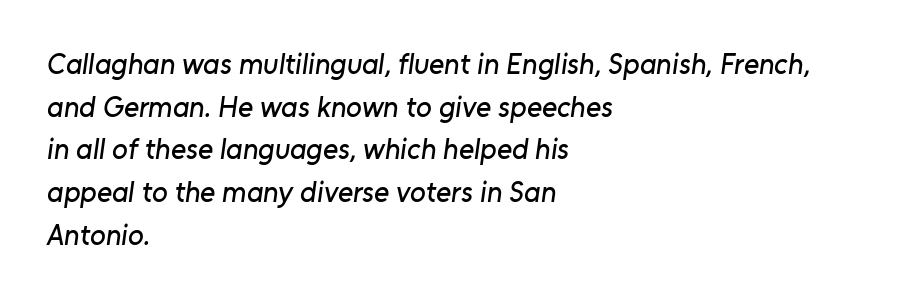
{"serif": "no", "width": "normal", "stroke_contrast": "low", "x_height": "medium", "monospaced": "no", "underline": "no", "align": "left", "line_spacing": "normal", "line_spacing_ratio": 1.47, "letter_spacing": "normal", "letter_spacing_em": 0.0, "glyph_px": 29}
